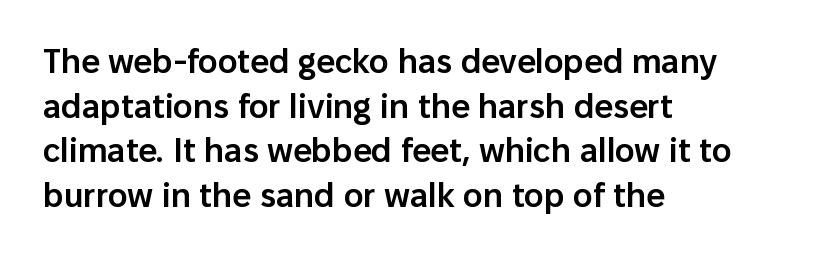
This sample uses plain, unmodified letter spacing. Character widths vary here, with narrow letters taking less room than wide ones. A roman cut, with each character standing at attention. This is the in-between weight designers call semibold or demi. This rendering employs a face without finishing strokes, i.e., a sans-serif.
